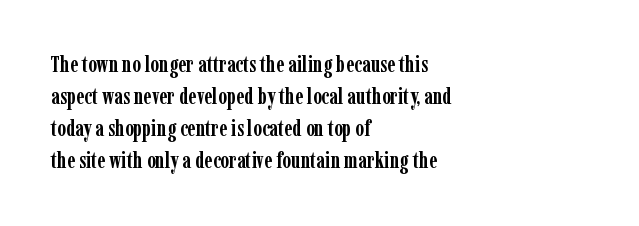
Q: Is the text bold? A: Yes.
Q: Is the text italic (slanted)? A: No, it is upright.
Q: Is the text underlined? A: No.
Q: How is the paragraph aligned? A: Left-aligned.
Q: Is the spacing between letters normal or unusually wide? A: Normal.
Q: Is the spacing between lines tight, normal or loose? A: Normal.
